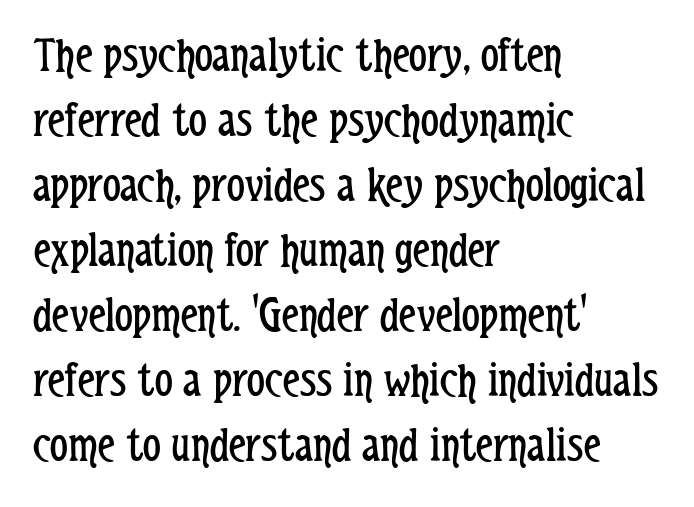
{"serif": "no", "italic": "no", "bold": "no", "weight": "regular", "width": "condensed", "stroke_contrast": "low", "x_height": "medium", "monospaced": "no", "underline": "no", "align": "left", "line_spacing": "normal", "line_spacing_ratio": 1.3, "letter_spacing": "normal", "letter_spacing_em": 0.0, "glyph_px": 50}
